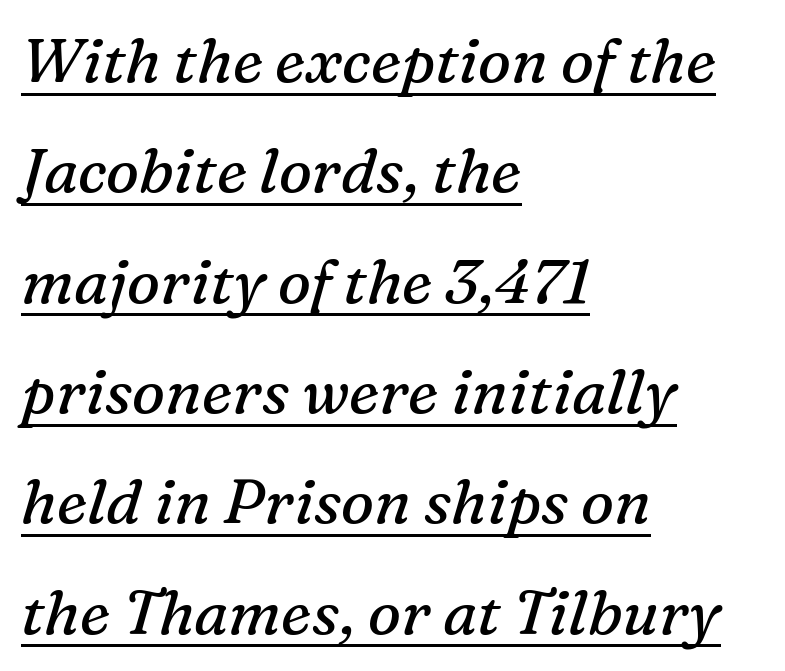
The image shows 62 px regular-weight serif type, italic (leaning right); set left-aligned, line spacing 1.78x, normal letter spacing, underlined; medium stroke contrast and a medium x-height.
